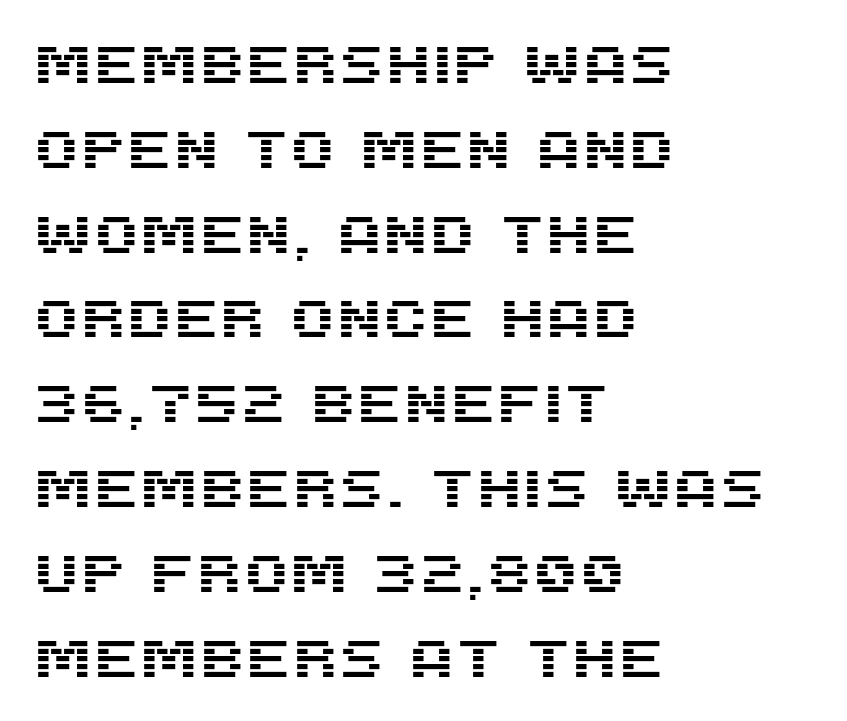
Q: Is the text italic (slanted)? A: No, it is upright.
Q: Is the typeface a serif or a sans-serif typeface? A: Sans-serif.
Q: Is the text underlined? A: No.
Q: How is the paragraph aligned? A: Left-aligned.
Q: Is the spacing between letters normal or unusually wide? A: Normal.
Q: Is the spacing between lines tight, normal or loose? A: Normal.
Q: Width (condensed, normal, or wide)? A: Normal.
Q: Stroke contrast? A: Medium.
Q: x-height? A: Large.
Q: Monospaced? A: No.
